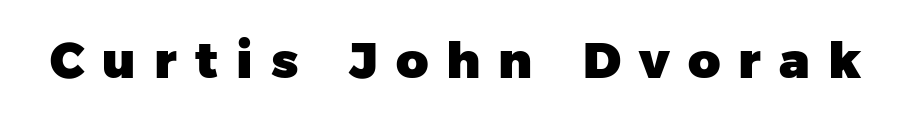
Looks like regular typesetting: each glyph gets only the width it needs. Note: no serifs on the glyphs. Here the glyphs are tracked loosely, breaking word shapes into spaced letters. Check the space under the baseline: it is left empty. This is heavy type, rendered in bold.
